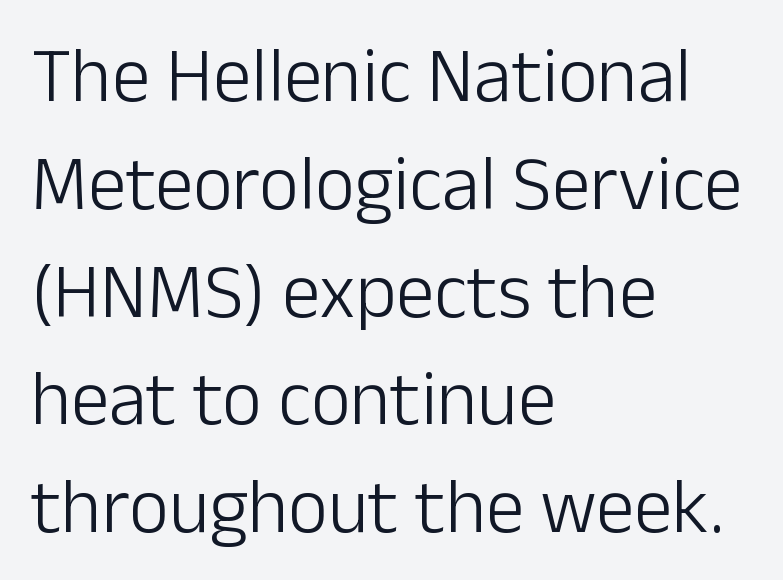
The passage is arranged the way most books set body copy — flush left. This is sans-serif lettering, the kind often seen on screens and signage. Designer's note — italics off, roman on. Lines of text with bare space underneath. The face used here is proportionally spaced, like ordinary book or web type.
